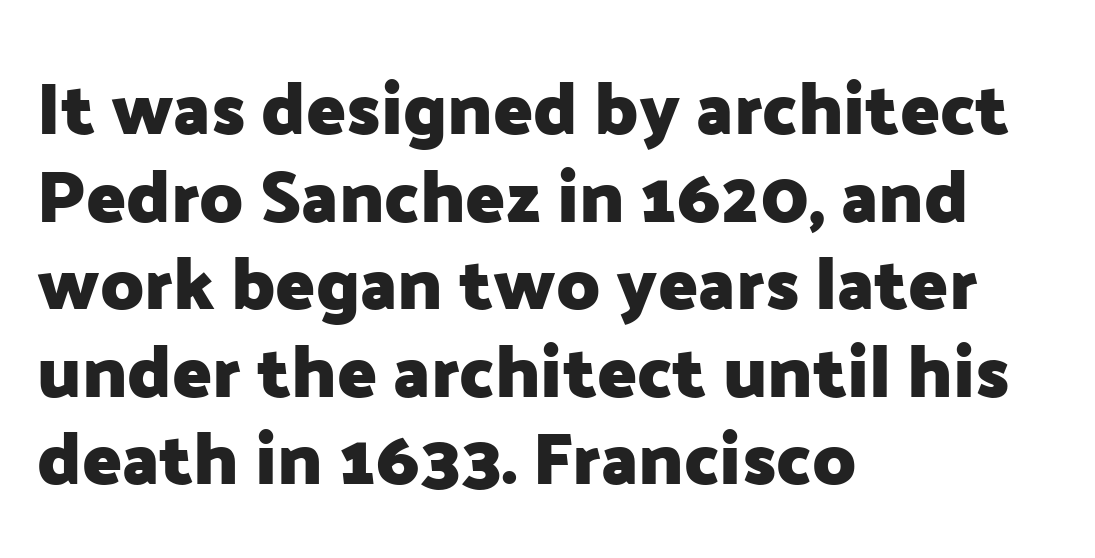
{"serif": "no", "italic": "no", "bold": "yes", "weight": "heavy", "width": "normal", "stroke_contrast": "low", "x_height": "medium", "monospaced": "no", "underline": "no", "align": "left", "line_spacing_ratio": 1.2, "letter_spacing": "normal", "letter_spacing_em": 0.0, "glyph_px": 73}
